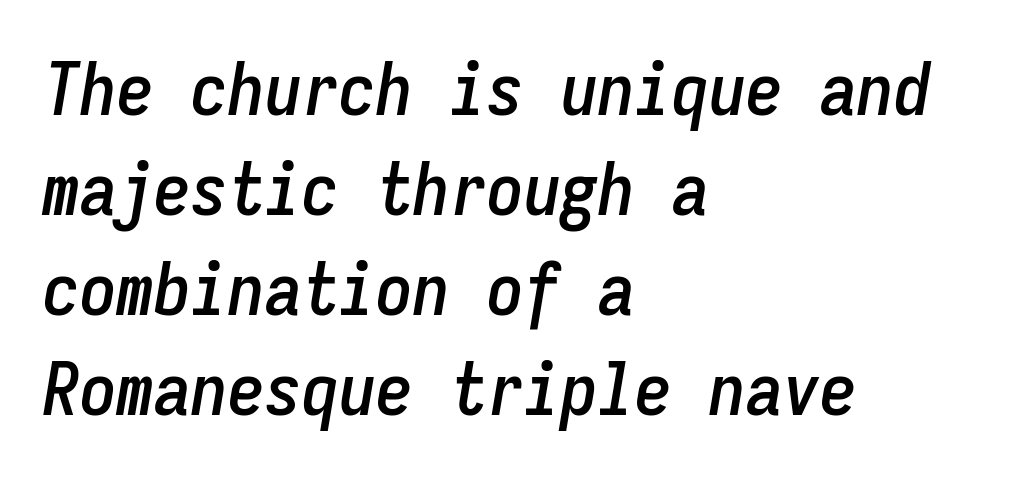
The rows are spaced the way most documents space them. Words appear dense and cohesive because spacing is normal. The passage shown is typed in a monospace face where columns stay perfectly aligned. A clean baseline with only descenders dipping below it. This sample uses an oblique cut, with every glyph tilted off the vertical. These lines are set flush left with a ragged right edge.
